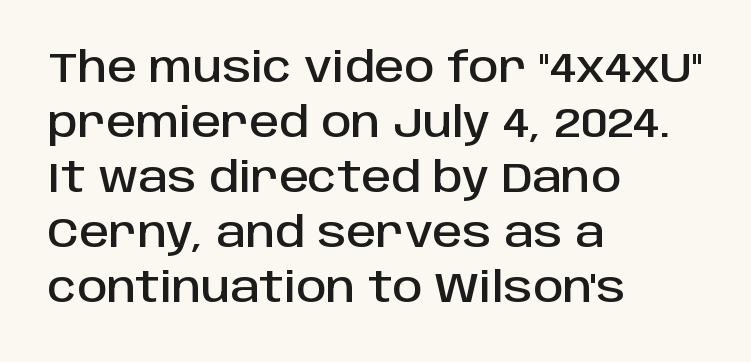
The image shows 42 px sans-serif type, upright; set left-aligned, normal line spacing (1.31x), normal letter spacing, not underlined; low stroke contrast and a large x-height.
